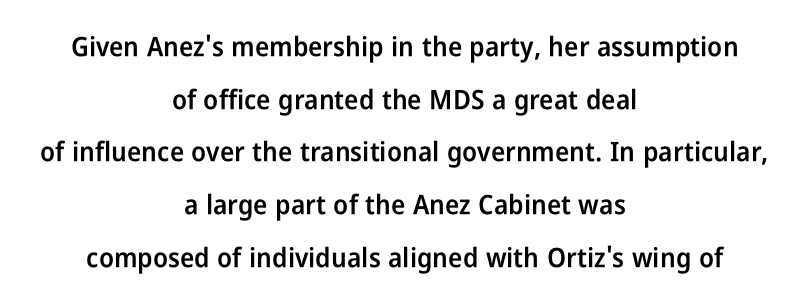
Q: Is the text bold? A: Semi-bold.
Q: Is the text italic (slanted)? A: No, it is upright.
Q: Is the text underlined? A: No.
Q: How is the paragraph aligned? A: Centered.
Q: Is the spacing between letters normal or unusually wide? A: Normal.
Q: Is the spacing between lines tight, normal or loose? A: Loose.
